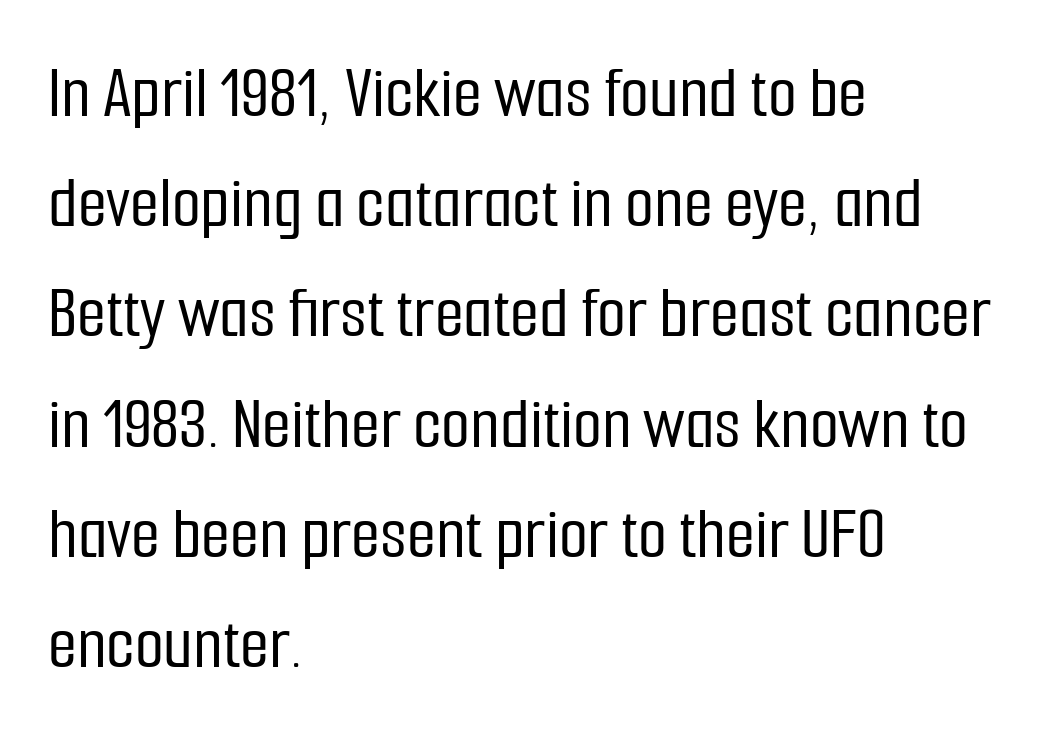
Here the designer chose a conventional face with non-uniform glyph widths. Each row of text sits above clean, open space. You can tell from the bare stems that sans-serif type was used. This sample is left-justified, so line endings fall wherever the words run out.
